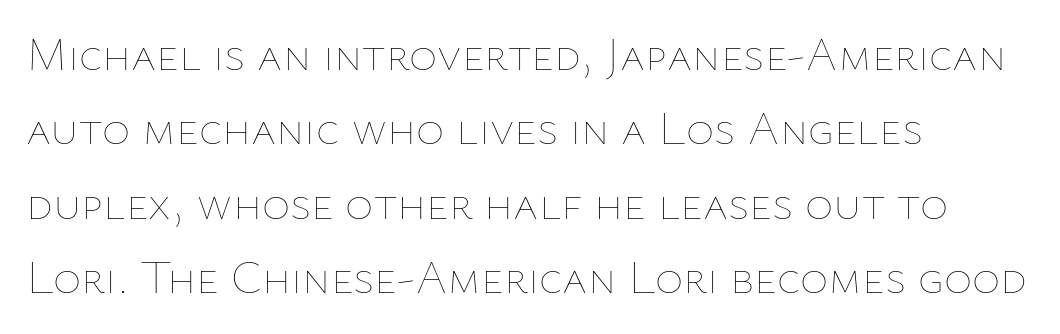
A typesetter would call this zero additional tracking. The space between consecutive lines is moderate. Descender tails drop into unmarked territory. You can tell it's not italic because the verticals are truly vertical.
